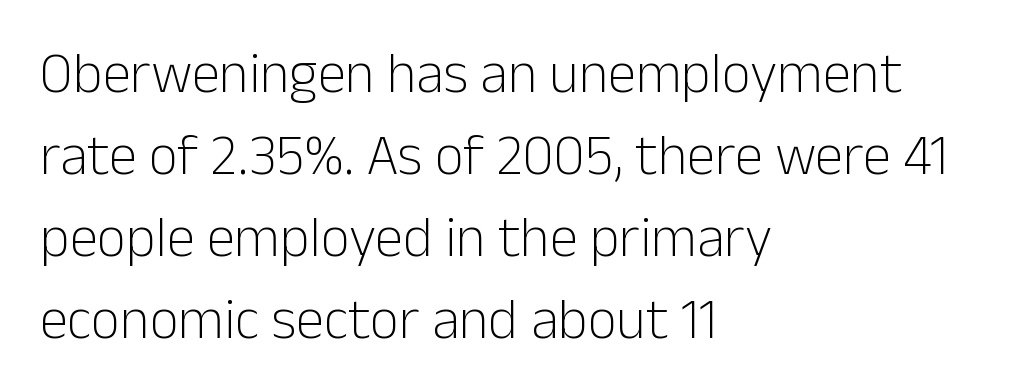
No chunkiness to these letters — they're not bold. One-word summary of the alignment: left. Do the characters align in a grid? No, the font is proportional. No extra tracking has been applied to these lines.
